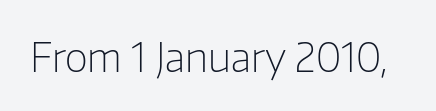
Q: Is the text bold? A: No.
Q: Is the text italic (slanted)? A: No, it is upright.
Q: Is the typeface a serif or a sans-serif typeface? A: Sans-serif.
Q: Is the text underlined? A: No.
Q: Is the spacing between letters normal or unusually wide? A: Normal.
Q: Width (condensed, normal, or wide)? A: Normal.
Q: Stroke contrast? A: Low.
Q: x-height? A: Medium.
Q: Monospaced? A: No.
